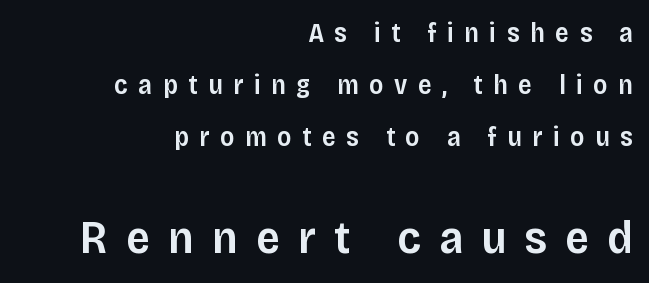
The image shows 47 px semibold sans-serif type, upright; set right-aligned, loose line spacing (1.92x), unusually wide letter spacing (+0.39 em), not underlined; the second (bottom) block is 1.74x larger; low stroke contrast and a large x-height.
